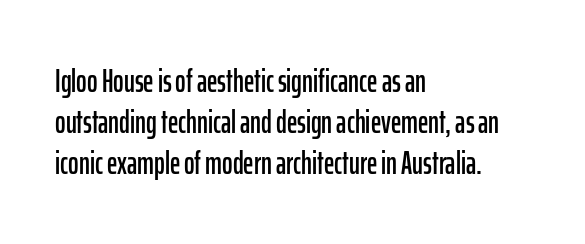
{"serif": "no", "italic": "no", "width": "condensed", "stroke_contrast": "low", "x_height": "medium", "monospaced": "no", "underline": "no", "align": "left", "line_spacing": "normal", "line_spacing_ratio": 1.28, "letter_spacing": "normal", "letter_spacing_em": 0.0, "glyph_px": 32}
